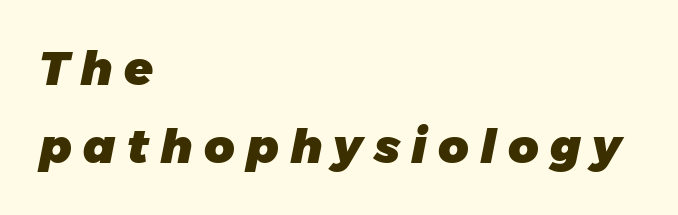
{"italic": "yes", "lean": "right", "slant_degrees": 11, "bold": "yes", "weight": "heavy", "width": "normal", "stroke_contrast": "low", "x_height": "medium", "monospaced": "no", "underline": "no", "align": "left", "line_spacing": "normal", "line_spacing_ratio": 1.67, "letter_spacing": "wide", "letter_spacing_em": 0.24, "glyph_px": 47}
